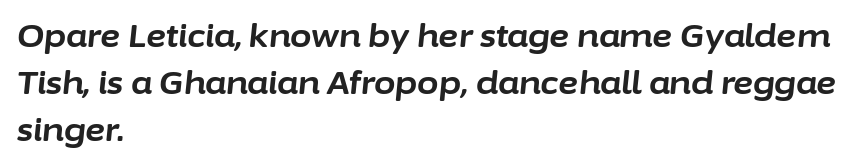
{"italic": "yes", "lean": "right", "slant_degrees": 6, "bold": "yes", "weight": "bold", "width": "normal", "stroke_contrast": "low", "x_height": "medium", "monospaced": "no", "underline": "no", "align": "left", "line_spacing": "normal", "line_spacing_ratio": 1.51, "letter_spacing": "normal", "letter_spacing_em": 0.0, "glyph_px": 31}
